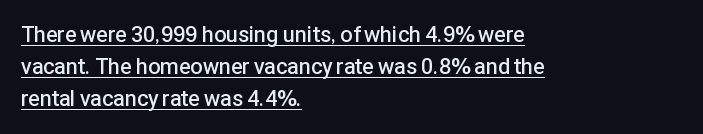
{"italic": "no", "bold": "semi", "underline": "yes", "align": "left", "line_spacing": "normal", "line_spacing_ratio": 1.46, "letter_spacing": "normal", "letter_spacing_em": 0.0, "glyph_px": 22}
